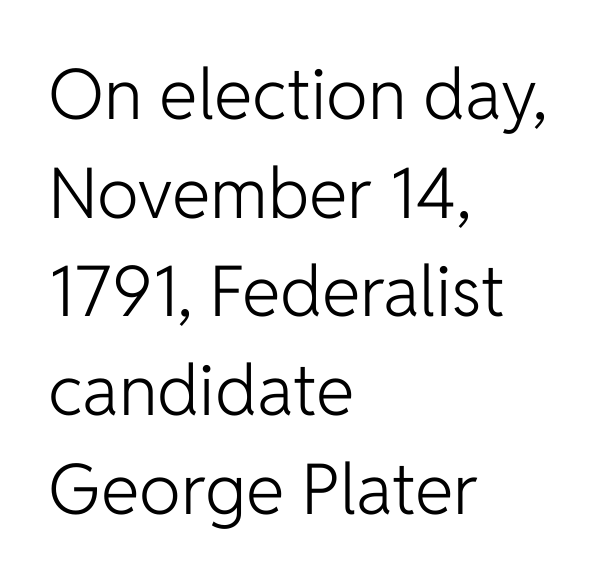
Q: Is the text bold? A: No.
Q: Is the text italic (slanted)? A: No, it is upright.
Q: Is the typeface a serif or a sans-serif typeface? A: Sans-serif.
Q: Is the text underlined? A: No.
Q: How is the paragraph aligned? A: Left-aligned.
Q: Is the spacing between letters normal or unusually wide? A: Normal.
Q: Is the spacing between lines tight, normal or loose? A: Normal.
Q: Width (condensed, normal, or wide)? A: Normal.
Q: Stroke contrast? A: Low.
Q: x-height? A: Medium.
Q: Monospaced? A: No.
